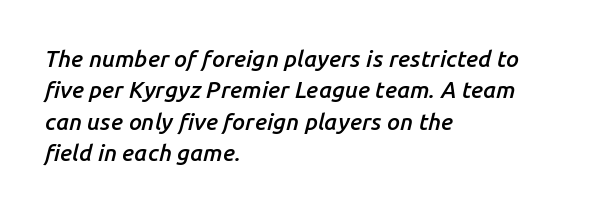
{"italic": "yes", "lean": "right", "slant_degrees": 14, "bold": "semi", "underline": "no", "align": "left", "line_spacing": "normal", "line_spacing_ratio": 1.36, "letter_spacing": "normal", "letter_spacing_em": 0.0, "glyph_px": 23}
